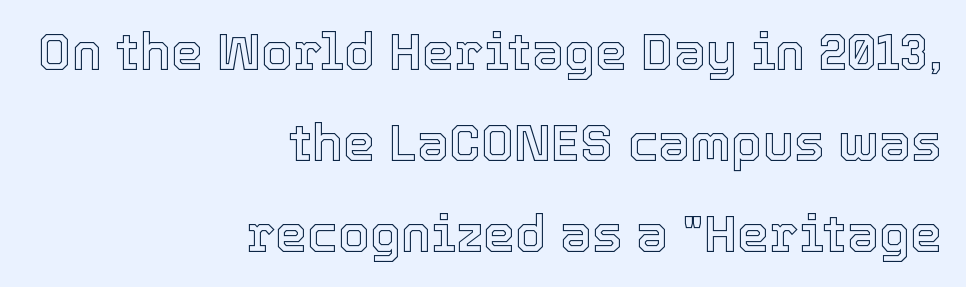
The image shows 51 px text type, upright; set right-aligned, line spacing 1.78x, normal letter spacing, not underlined; a medium x-height.
